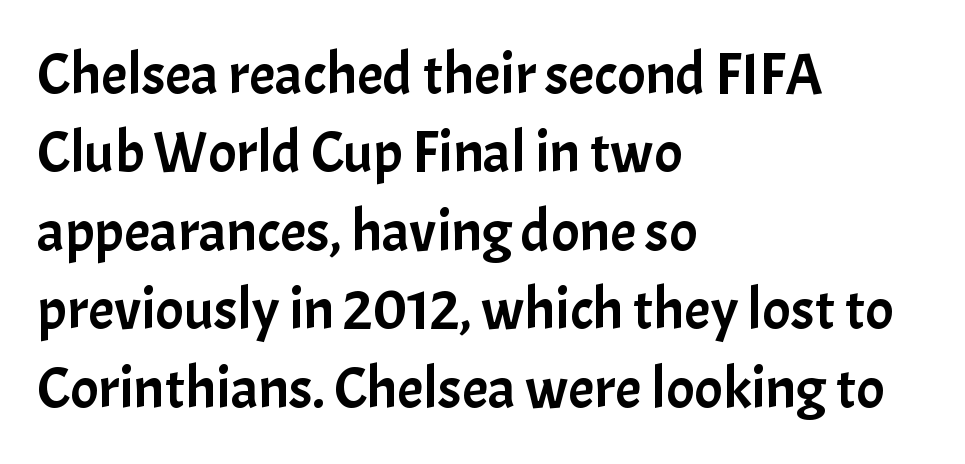
Character widths vary here, with narrow letters taking less room than wide ones. The designer went with a sans here, leaving each stem footless. Lines of text with bare space underneath. A classic flush-left, rag-right setting is used for this passage. Horizontal bands of white between lines are of average thickness. What stands out about the letter spacing? Nothing — it is the standard amount.
